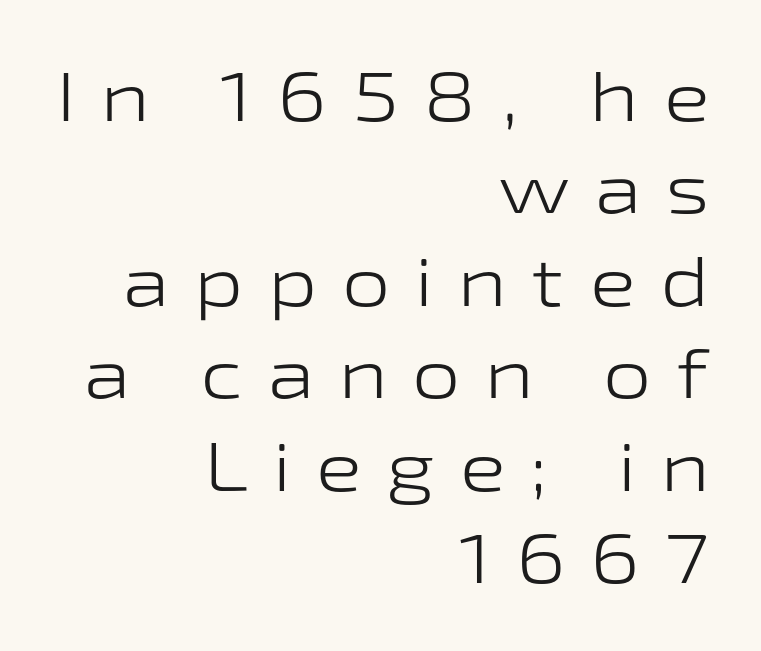
The words here are not underlined. I'd call this a sans setting — the letters go barefoot. This sample is right-justified, so line beginnings fall wherever the words allow. If you drew a line through each stem, it would be perfectly vertical.
